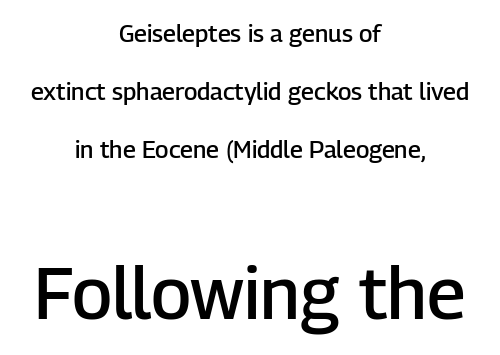
Reading down the block, each line starts at a different indent, mirrored at its end. Serifs: no, the terminals of the letterforms are clean. These lines are rendered in a variable-pitch font. You get the small type first, then a jump to larger type. The rendering keeps characters at their native spacing.
